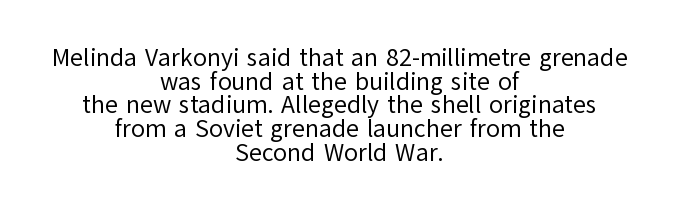
The image shows 25 px text type, upright; set centered, tight line spacing (0.95x), normal letter spacing, not underlined.
